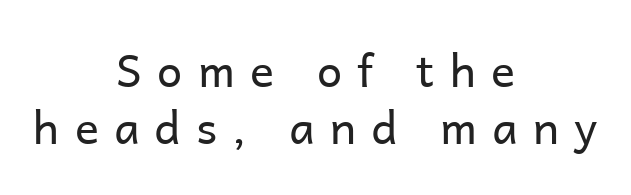
{"serif": "no", "italic": "no", "bold": "no", "weight": "regular", "width": "normal", "stroke_contrast": "low", "x_height": "medium", "monospaced": "no", "underline": "no", "align": "center", "line_spacing": "normal", "line_spacing_ratio": 1.27, "letter_spacing": "wide", "letter_spacing_em": 0.34, "glyph_px": 45}
